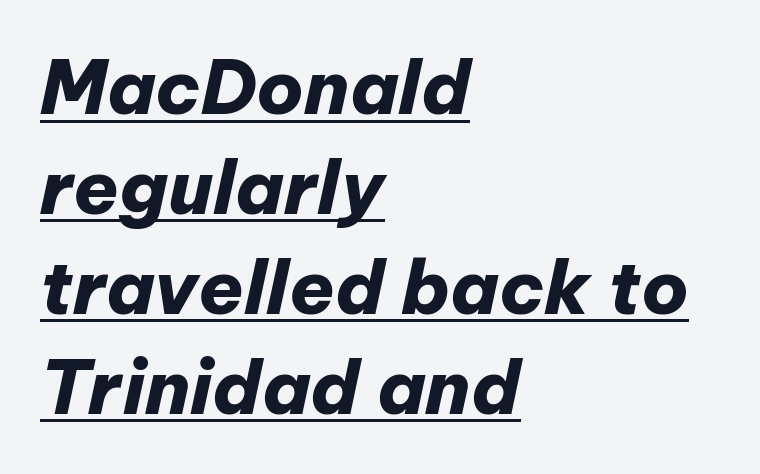
Q: Is the text bold? A: Yes.
Q: Is the text italic (slanted)? A: Yes, it leans right by about 12 degrees.
Q: Is the text underlined? A: Yes.
Q: How is the paragraph aligned? A: Left-aligned.
Q: Is the spacing between letters normal or unusually wide? A: Normal.
Q: Is the spacing between lines tight, normal or loose? A: Normal.
Q: Width (condensed, normal, or wide)? A: Normal.
Q: Stroke contrast? A: Low.
Q: x-height? A: Medium.
Q: Monospaced? A: No.
